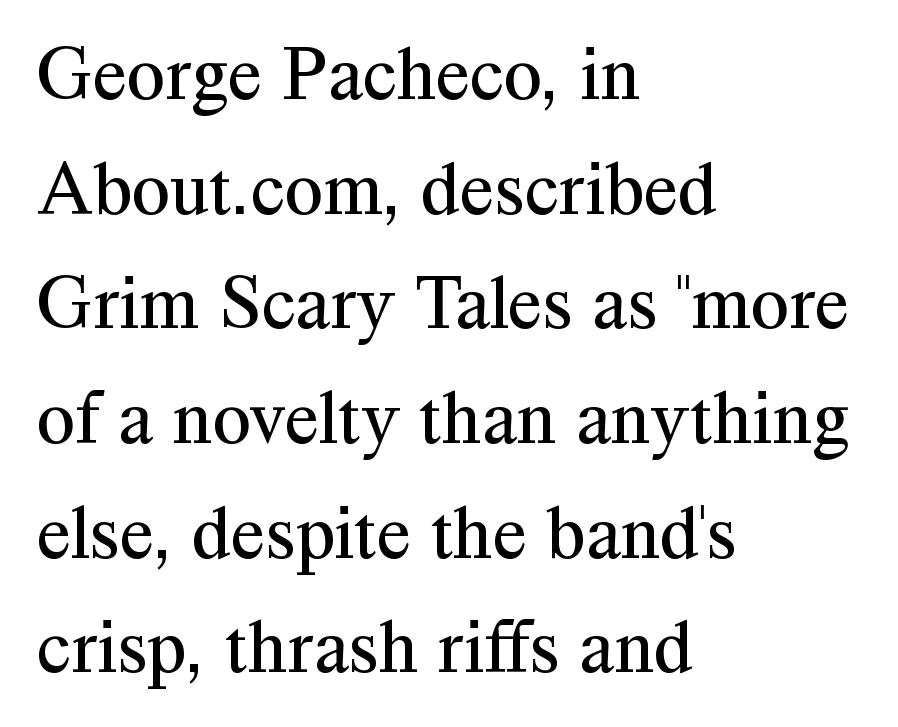
The image shows 78 px regular-weight serif type, upright; set left-aligned, normal line spacing (1.47x), normal letter spacing, not underlined; medium stroke contrast and a medium x-height.
